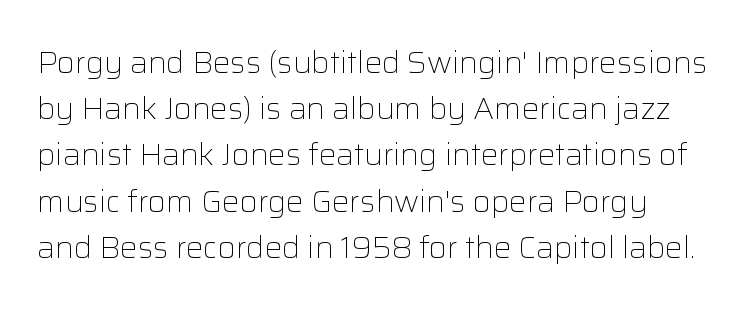
Q: Is the text bold? A: No.
Q: Is the text italic (slanted)? A: No, it is upright.
Q: Is the typeface a serif or a sans-serif typeface? A: Sans-serif.
Q: Is the text underlined? A: No.
Q: Is the spacing between letters normal or unusually wide? A: Normal.
Q: Is the spacing between lines tight, normal or loose? A: Normal.
Q: Width (condensed, normal, or wide)? A: Normal.
Q: Stroke contrast? A: Low.
Q: x-height? A: Medium.
Q: Monospaced? A: No.
